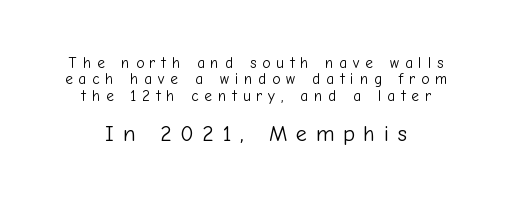
Check under the words: just untouched page. The block sitting lower on the canvas is the one with enlarged characters. Posture: vertical. Vertical spacing — tight. The passage shown has open, widely tracked lettering throughout.
